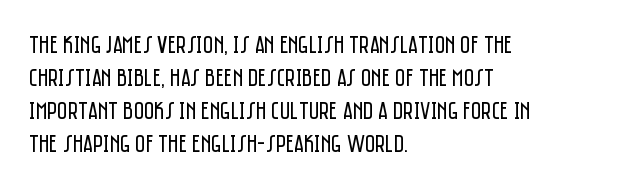
{"italic": "no", "bold": "no", "underline": "no", "align": "left", "line_spacing": "normal", "line_spacing_ratio": 1.32, "letter_spacing": "normal", "letter_spacing_em": 0.0, "glyph_px": 25}
